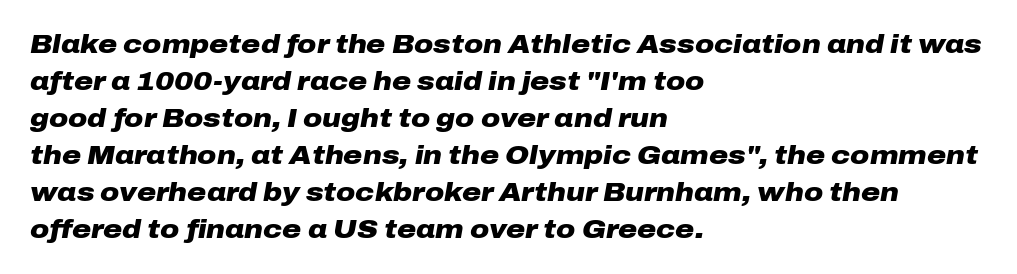
The image shows 26 px bold type, italic (leaning right); set left-aligned, normal line spacing (1.42x), normal letter spacing, not underlined.
